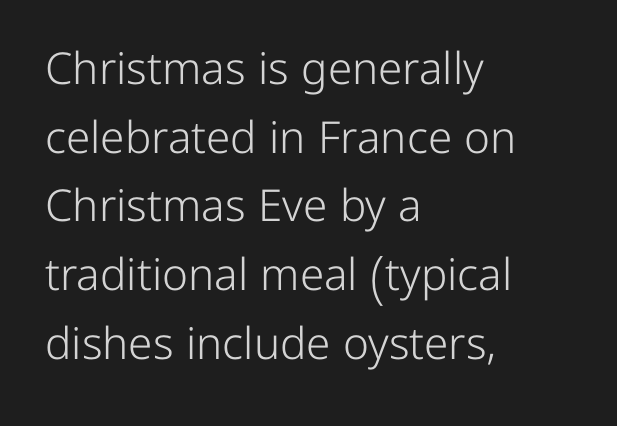
{"serif": "no", "italic": "no", "bold": "no", "weight": "light", "width": "normal", "stroke_contrast": "low", "x_height": "medium", "monospaced": "no", "underline": "no", "align": "left", "line_spacing": "normal", "line_spacing_ratio": 1.56, "letter_spacing": "normal", "letter_spacing_em": 0.0, "glyph_px": 44}
